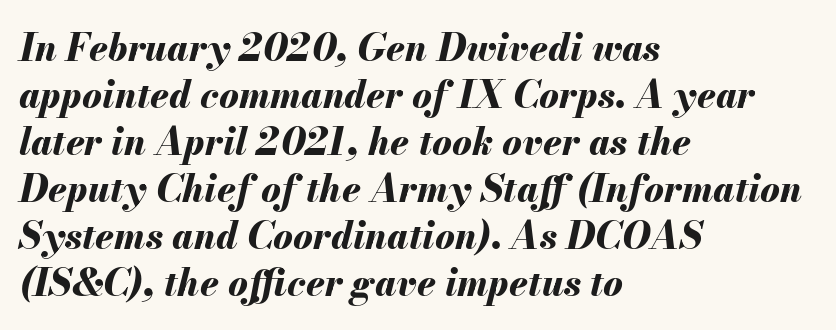
The image shows 37 px bold type, italic (leaning right); set left-aligned, normal line spacing (1.27x), normal letter spacing, not underlined; medium stroke contrast and a small x-height.
